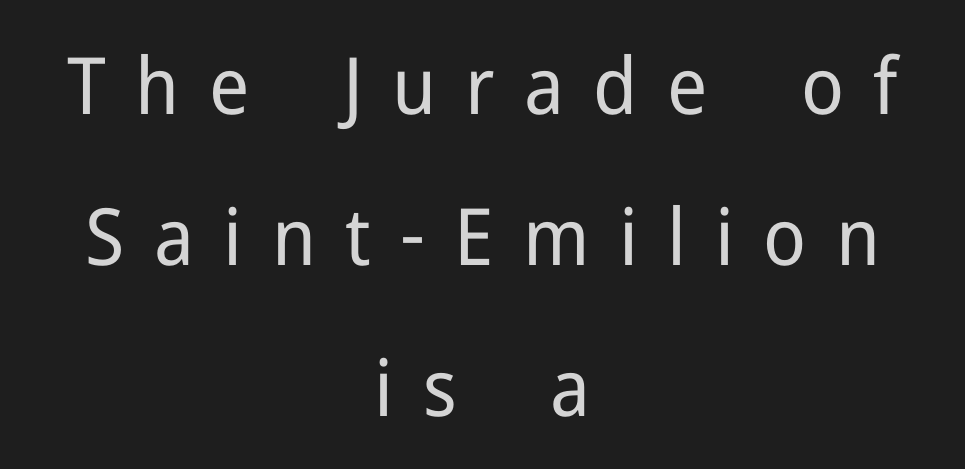
Q: Is the text bold? A: No.
Q: Is the text italic (slanted)? A: No, it is upright.
Q: Is the typeface a serif or a sans-serif typeface? A: Sans-serif.
Q: Is the text underlined? A: No.
Q: How is the paragraph aligned? A: Centered.
Q: Is the spacing between letters normal or unusually wide? A: Unusually wide.
Q: Is the spacing between lines tight, normal or loose? A: Loose.
Q: Width (condensed, normal, or wide)? A: Normal.
Q: Stroke contrast? A: Low.
Q: x-height? A: Medium.
Q: Monospaced? A: No.
